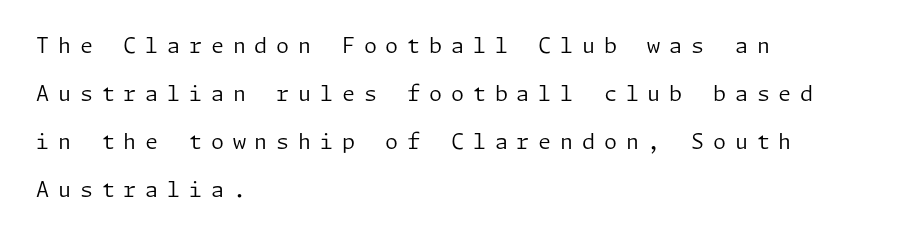
Q: Is the text bold? A: No.
Q: Is the text italic (slanted)? A: No, it is upright.
Q: Is the text underlined? A: No.
Q: How is the paragraph aligned? A: Left-aligned.
Q: Is the spacing between letters normal or unusually wide? A: Unusually wide.
Q: Is the spacing between lines tight, normal or loose? A: Loose.
